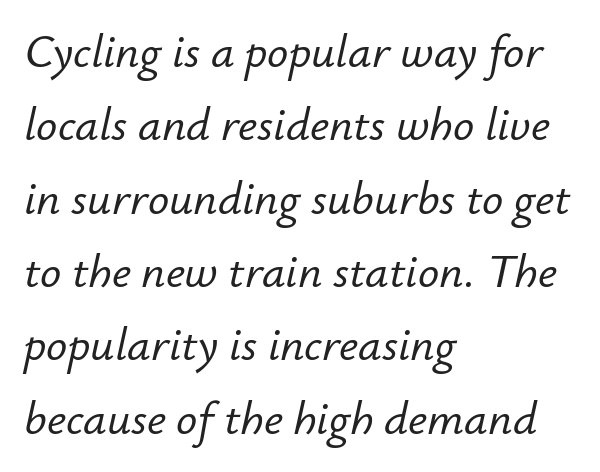
Q: Is the text italic (slanted)? A: Yes, it leans right by about 12 degrees.
Q: Is the text underlined? A: No.
Q: How is the paragraph aligned? A: Left-aligned.
Q: Is the spacing between letters normal or unusually wide? A: Normal.
Q: Is the spacing between lines tight, normal or loose? A: Normal.
Q: Width (condensed, normal, or wide)? A: Normal.
Q: Stroke contrast? A: Low.
Q: x-height? A: Small.
Q: Monospaced? A: No.
